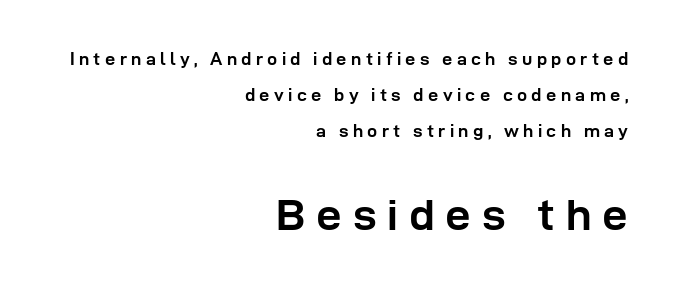
{"serif": "no", "italic": "no", "bold": "yes", "weight": "semibold", "width": "normal", "stroke_contrast": "low", "x_height": "medium", "monospaced": "no", "underline": "no", "align": "right", "line_spacing": "loose", "line_spacing_ratio": 2.0, "letter_spacing": "wide", "letter_spacing_em": 0.24, "larger_block": "second", "size_ratio": 2.5, "glyph_px": 45}
